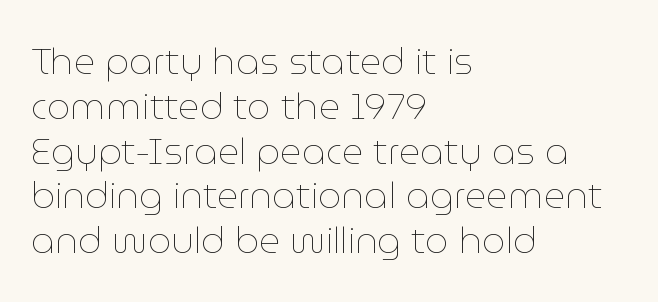
{"italic": "no", "bold": "no", "weight": "thin", "width": "normal", "stroke_contrast": "low", "x_height": "medium", "monospaced": "no", "underline": "no", "align": "left", "line_spacing_ratio": 1.21, "letter_spacing": "normal", "letter_spacing_em": 0.0, "glyph_px": 37}
